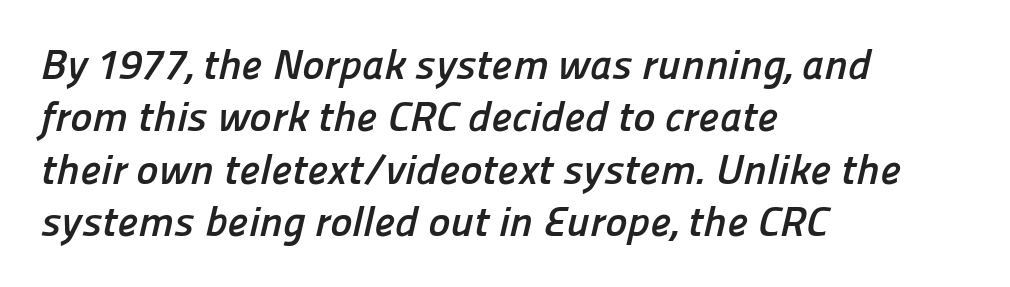
Q: Is the text bold? A: Yes.
Q: Is the typeface a serif or a sans-serif typeface? A: Sans-serif.
Q: Is the text underlined? A: No.
Q: How is the paragraph aligned? A: Left-aligned.
Q: Is the spacing between letters normal or unusually wide? A: Normal.
Q: Is the spacing between lines tight, normal or loose? A: Normal.
Q: Width (condensed, normal, or wide)? A: Normal.
Q: Stroke contrast? A: Low.
Q: x-height? A: Medium.
Q: Monospaced? A: No.
